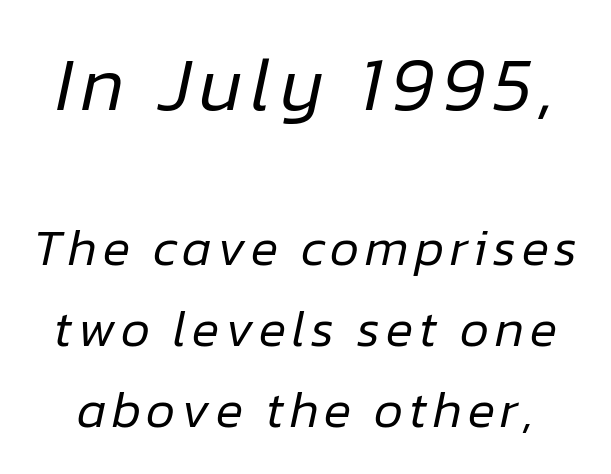
{"italic": "yes", "lean": "right", "slant_degrees": 12, "bold": "no", "weight": "regular", "width": "normal", "stroke_contrast": "low", "x_height": "medium", "monospaced": "no", "underline": "no", "line_spacing": "normal", "line_spacing_ratio": 1.59, "larger_block": "first", "size_ratio": 1.49, "glyph_px": 76}
